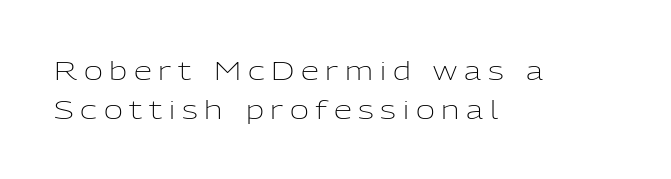
{"italic": "no", "bold": "no", "underline": "no", "align": "left", "line_spacing": "normal", "line_spacing_ratio": 1.5, "letter_spacing": "wide", "letter_spacing_em": 0.26, "glyph_px": 26}
